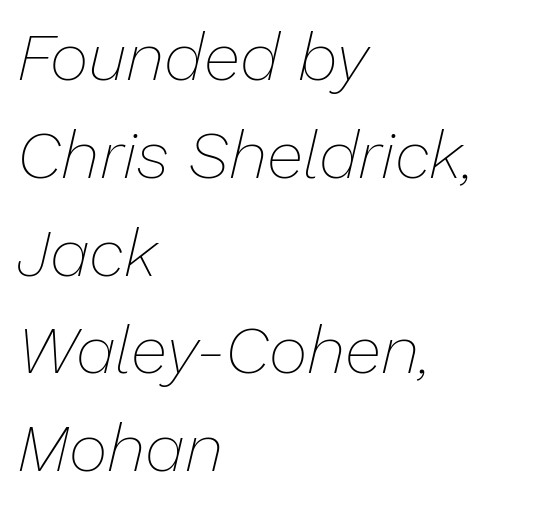
{"italic": "yes", "lean": "right", "slant_degrees": 13, "bold": "no", "weight": "thin", "width": "normal", "stroke_contrast": "low", "x_height": "medium", "monospaced": "no", "underline": "no", "align": "left", "line_spacing": "normal", "line_spacing_ratio": 1.46, "letter_spacing": "normal", "letter_spacing_em": 0.0, "glyph_px": 67}
